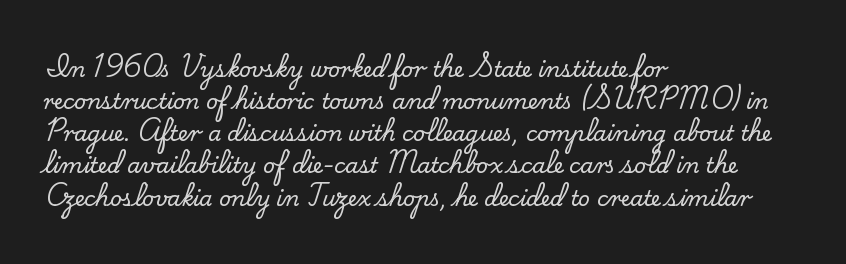
The image shows 21 px text type; set left-aligned, normal line spacing (1.53x), normal letter spacing, not underlined.
